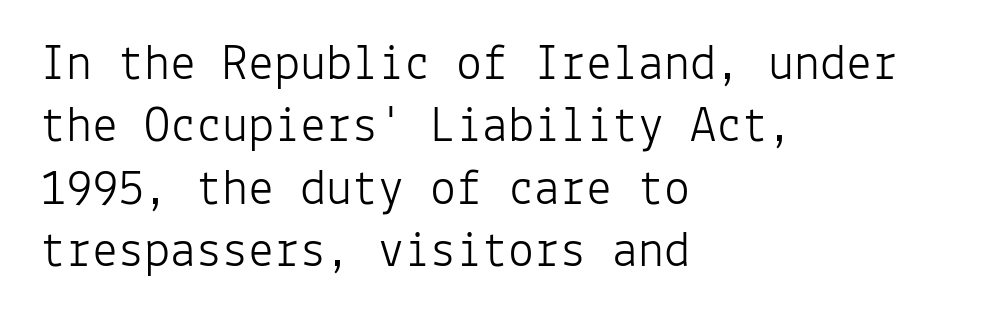
Type without underlining. In terms of letterform style, serifs are entirely absent. Do the characters align in a grid? Yes, the font is monospaced. Inter-character spacing is left at the font's built-in metrics. Each line starts at the same left margin while the right side varies. Posture: straight, roman, zero tilt.
